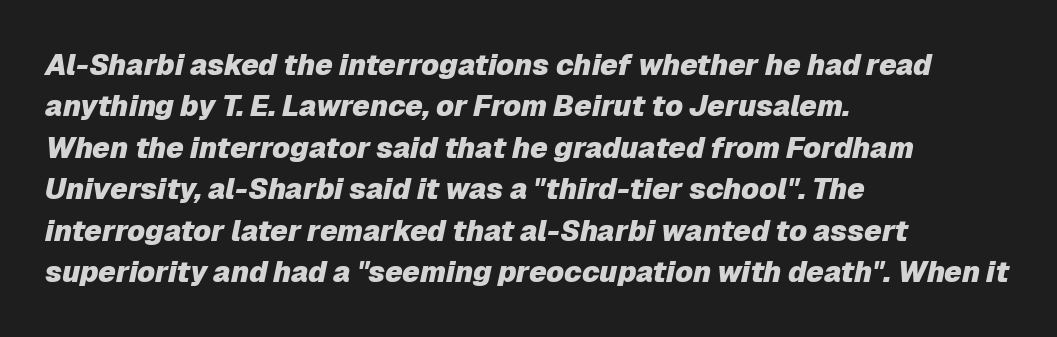
The image shows 29 px heavy type, italic (leaning right); set left-aligned, normal line spacing (1.43x), normal letter spacing, not underlined; low stroke contrast and a medium x-height.
